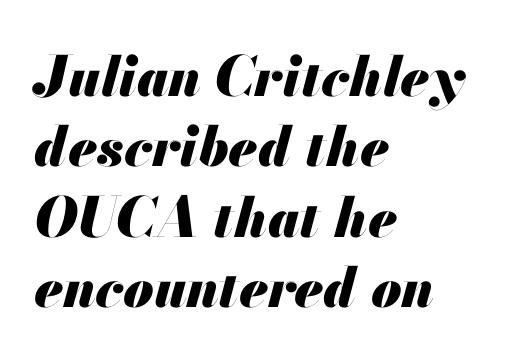
{"italic": "yes", "lean": "right", "slant_degrees": 13, "bold": "yes", "weight": "heavy", "width": "normal", "stroke_contrast": "medium", "x_height": "small", "monospaced": "no", "underline": "no", "align": "left", "line_spacing": "normal", "line_spacing_ratio": 1.28, "letter_spacing": "normal", "letter_spacing_em": 0.0, "glyph_px": 55}
